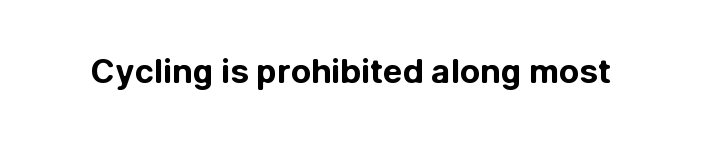
{"serif": "no", "italic": "no", "bold": "yes", "weight": "bold", "width": "normal", "stroke_contrast": "low", "x_height": "medium", "monospaced": "no", "underline": "no", "letter_spacing": "normal", "letter_spacing_em": 0.0, "glyph_px": 33}
